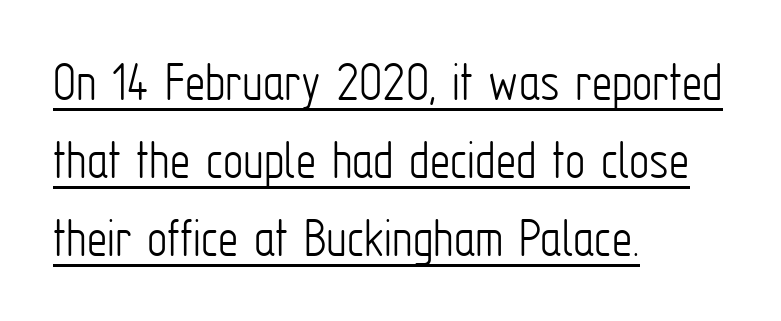
These lines were composed using upright roman letters. Vertically, the passage feels balanced, rows spaced as you'd expect. Caption: multi-line text, flush left, ragged right. This sample carries an underscore along the baseline area. Weight: regular or lighter. Between one letter and the next there's only the usual sliver of space.
